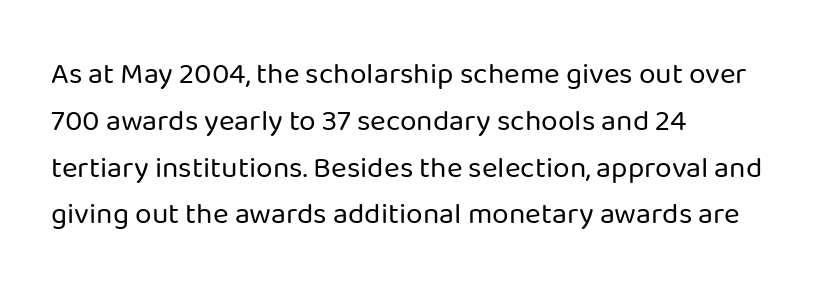
These lines are composed in type without serifs. Where is the straight margin? On the left. One glance says typical: line gaps are just what's usual. This is not heavy type; no bold has been used. Students, note that the glyphs here touch the page at normal intervals. The space beneath each line is pristine and unruled.
